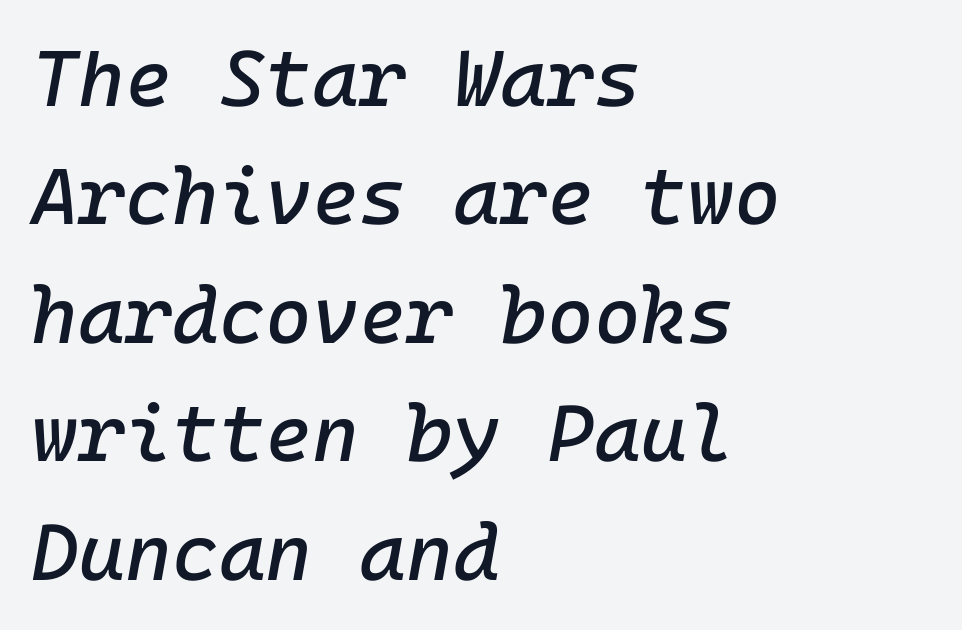
If you drew a ruler down the left edge, every line would touch it. The passage shown is not underscored anywhere. Horizontal bands of white between lines are of average thickness. Does extra space separate the letters? No, they use regular spacing. Is the type slanted? Yes — the strokes lean at a clear angle.
